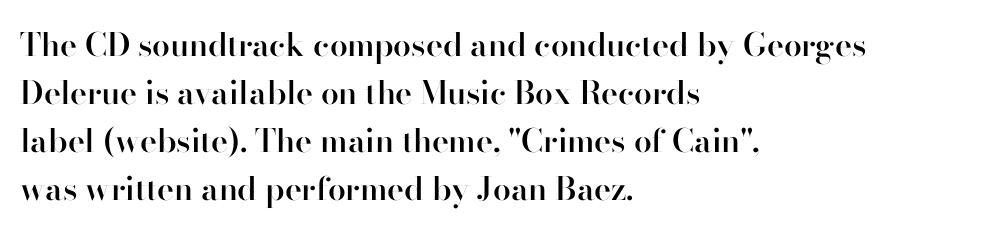
{"serif": "no", "italic": "no", "bold": "semi", "weight": "semibold", "width": "normal", "stroke_contrast": "high", "x_height": "small", "monospaced": "no", "underline": "no", "align": "left", "line_spacing": "normal", "line_spacing_ratio": 1.5, "letter_spacing": "normal", "letter_spacing_em": 0.0, "glyph_px": 32}
